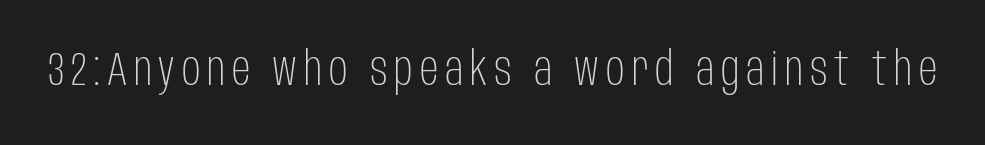
{"serif": "no", "italic": "no", "bold": "no", "weight": "light", "width": "condensed", "stroke_contrast": "low", "x_height": "large", "monospaced": "no", "underline": "no", "glyph_px": 46}
